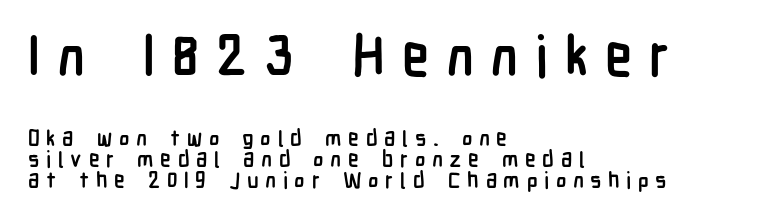
The rendering shrinks the type as you move from the upper chunk to the lower. Spacing verdict: proportional, widths tailored to each character. Emphasis by weight is at full strength: bold. Italic: no, the glyphs are upright roman. Very little white space separates one row of letters from the next.
